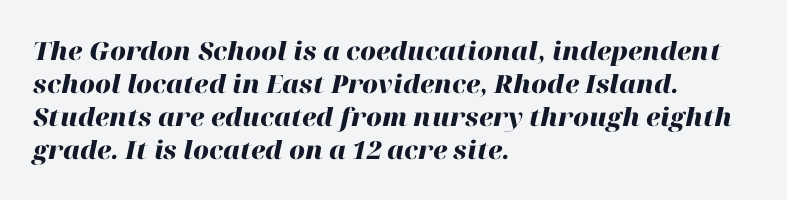
The image shows 25 px bold type, italic (leaning right); set left-aligned, normal line spacing (1.32x), normal letter spacing, not underlined.
